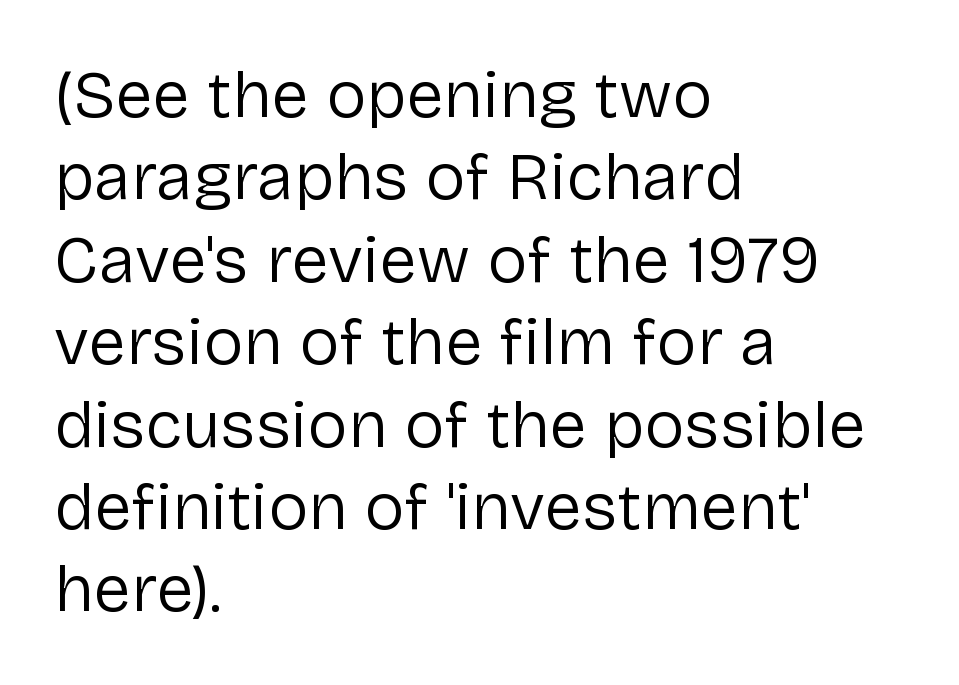
{"serif": "no", "italic": "no", "bold": "no", "weight": "regular", "width": "normal", "stroke_contrast": "low", "x_height": "medium", "monospaced": "no", "underline": "no", "align": "left", "line_spacing_ratio": 1.23, "letter_spacing": "normal", "letter_spacing_em": 0.0, "glyph_px": 67}
